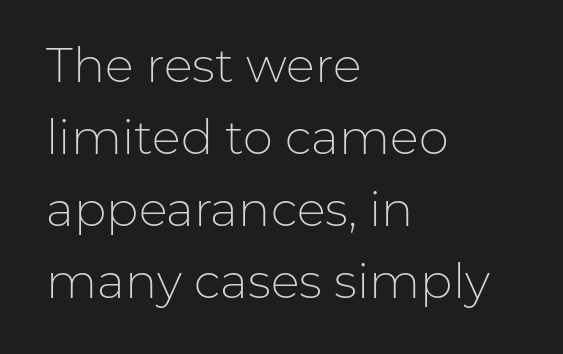
Nope, not italic — everything's standing straight. The glyphs in this specimen are sans serif. Stem width sits at or under what a default text font uses. Each line starts at the same left margin while the right side varies. The passage shown is typed in a proportional face where columns would drift.
